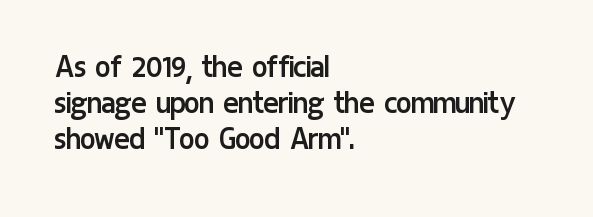
The face looks like a standard text weight, possibly lighter. The passage shown is typeset with a sans-serif family. The foot of each line stays bare and open. Character widths vary here, with narrow letters taking less room than wide ones.
